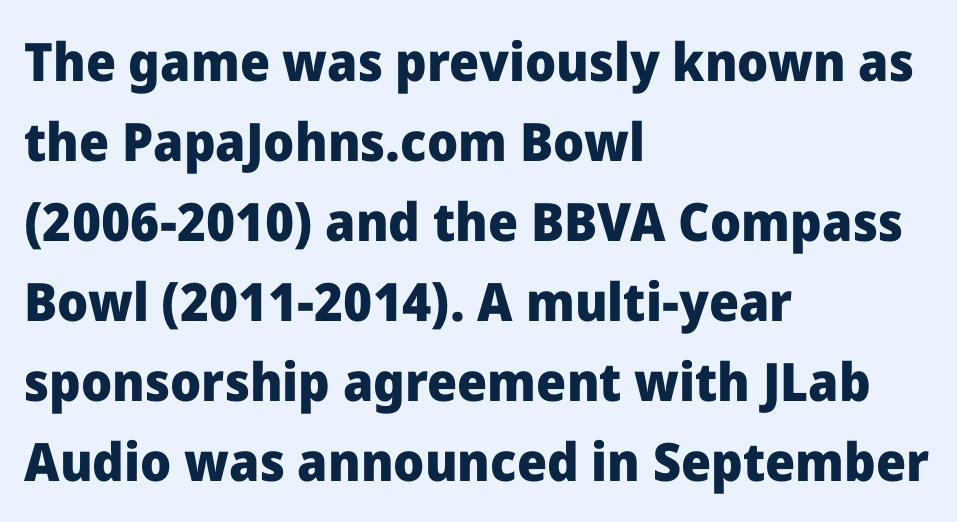
{"serif": "no", "italic": "no", "bold": "yes", "weight": "heavy", "width": "normal", "stroke_contrast": "low", "x_height": "medium", "monospaced": "no", "underline": "no", "align": "left", "line_spacing": "normal", "line_spacing_ratio": 1.51, "letter_spacing": "normal", "letter_spacing_em": 0.0, "glyph_px": 53}
